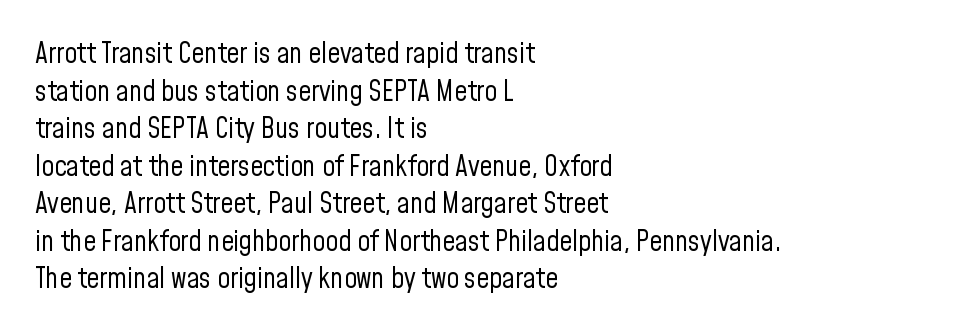
The image shows 28 px regular-weight, condensed sans-serif type, upright; set left-aligned, normal line spacing (1.34x), normal letter spacing, not underlined; low stroke contrast and a medium x-height.
